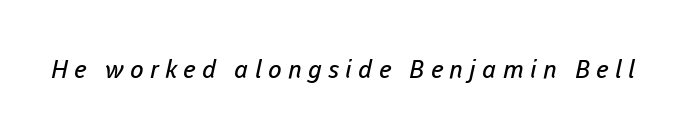
Weight: in the light-to-regular range. Lines of text with bare space underneath. The letters are spread apart with noticeably loose tracking.
